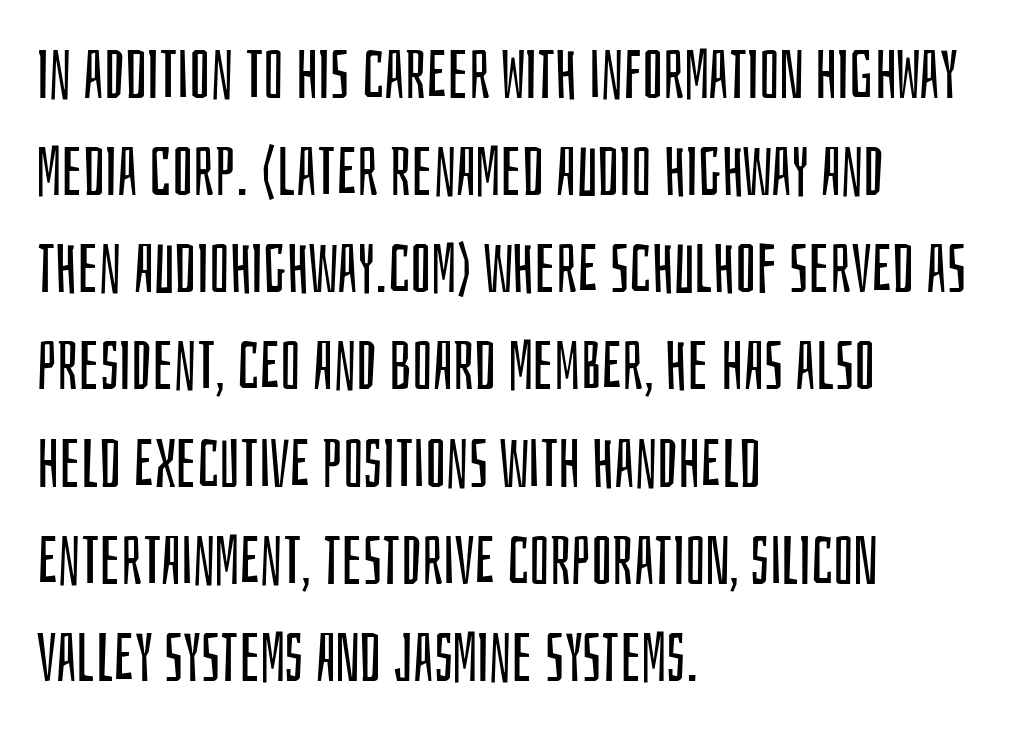
Q: Is the text bold? A: No.
Q: Is the text italic (slanted)? A: No, it is upright.
Q: Is the typeface a serif or a sans-serif typeface? A: Sans-serif.
Q: Is the text underlined? A: No.
Q: How is the paragraph aligned? A: Left-aligned.
Q: Is the spacing between letters normal or unusually wide? A: Normal.
Q: Is the spacing between lines tight, normal or loose? A: Normal.
Q: Width (condensed, normal, or wide)? A: Condensed.
Q: Stroke contrast? A: Low.
Q: x-height? A: Large.
Q: Monospaced? A: No.
